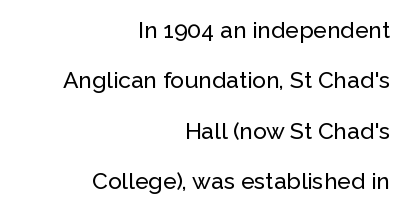
{"italic": "no", "underline": "no", "align": "right", "line_spacing": "loose", "line_spacing_ratio": 2.19, "letter_spacing": "normal", "letter_spacing_em": 0.0, "glyph_px": 23}
